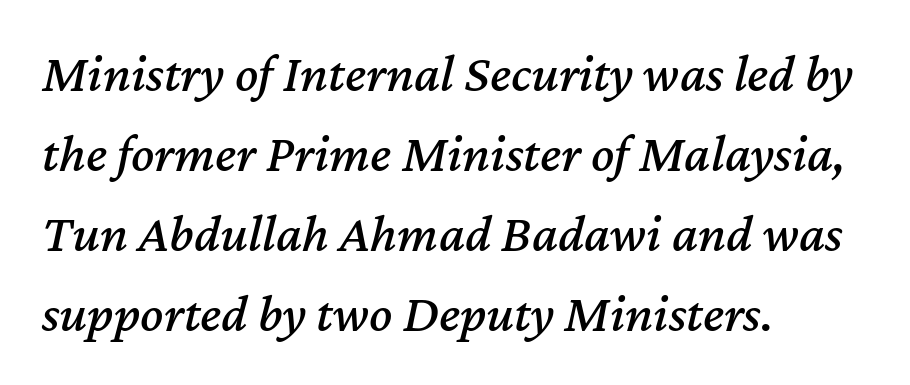
Q: Is the text italic (slanted)? A: Yes, it leans right by about 12 degrees.
Q: Is the text underlined? A: No.
Q: How is the paragraph aligned? A: Left-aligned.
Q: Is the spacing between letters normal or unusually wide? A: Normal.
Q: Is the spacing between lines tight, normal or loose? A: Normal.
Q: Width (condensed, normal, or wide)? A: Normal.
Q: Stroke contrast? A: Medium.
Q: x-height? A: Medium.
Q: Monospaced? A: No.
